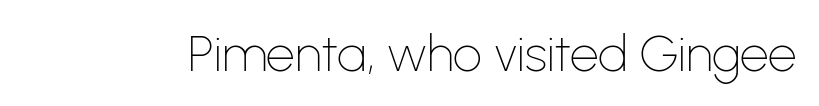
You could not count columns in this text — the font is proportionally spaced. Nope, not italic — everything's standing straight. Honestly, the letter spacing is just normal — you wouldn't notice it. The baseline area is clear. The characters are drawn with everyday or finer stroke widths. Each letter's strokes conclude bluntly, with no projecting serifs.
